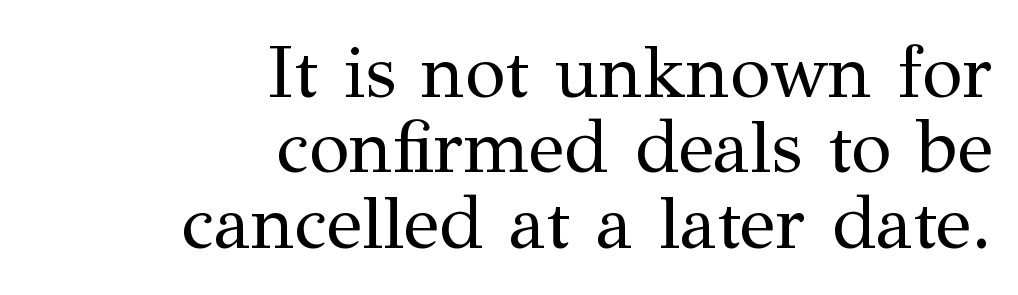
Compared with typical paragraphs, the rows here are closer together. The type is set solid horizontally, with unmodified tracking. Here the designer chose a conventional face with non-uniform glyph widths. The font's upright variant was chosen for this text. This sample is right-justified, so line beginnings fall wherever the words allow. Descenders are the only things crossing below the line.
